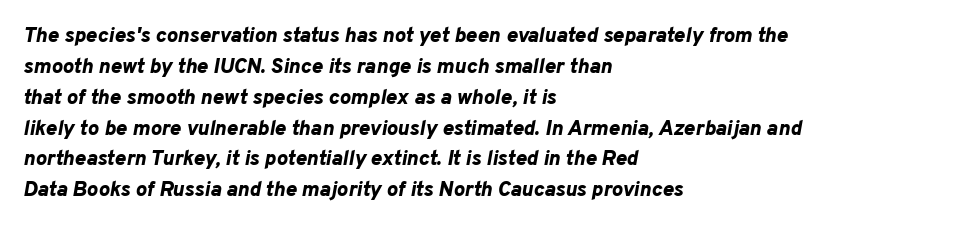
In terms of leading, this rendering sits right in the middle. Posture: slanted. The strip under each line holds only bare page. The face used here has the dense, thick strokes of a bold. Words appear dense and cohesive because spacing is normal.
